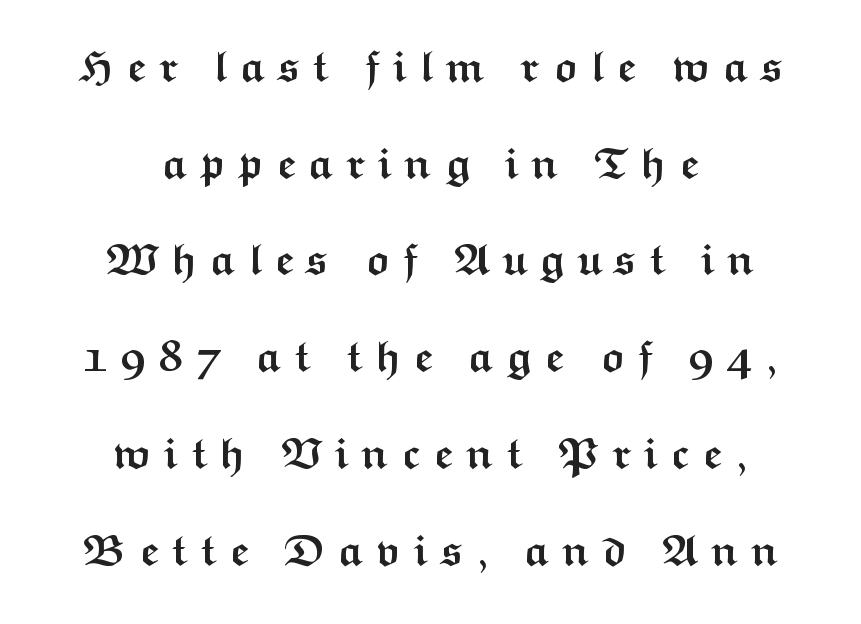
Character widths vary here, with narrow letters taking less room than wide ones. Classification — sans serif. Style check: upright. Plain, unruled lines of type. A student would call this center alignment; a typographer would say set centered.
